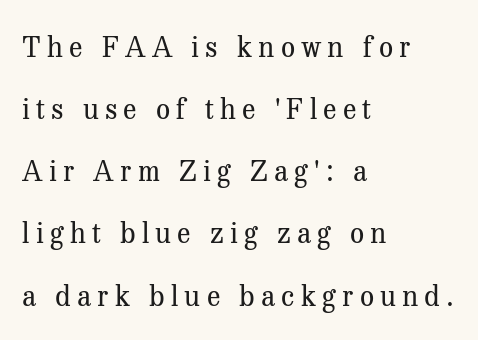
The passage shown is typed in a proportional face where columns would drift. The lettering stays uniformly vertical, giving the passage a roman look. The zone under the glyphs is completely vacant. The rendering anchors every line to the left-hand side. Stem width sits at or under what a default text font uses.
